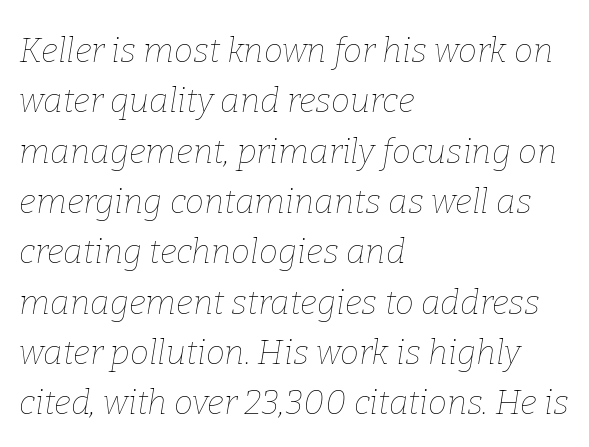
Yep, that's italic — everything's leaning. This sample is left-justified, so line endings fall wherever the words run out. Proportional: the letters do not fall into vertical columns. The gap between lines stays unmarked.
